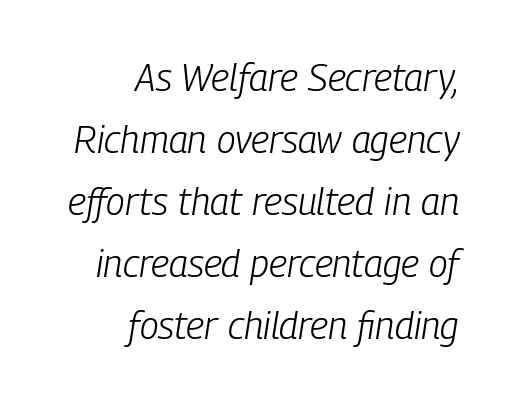
{"italic": "yes", "lean": "right", "slant_degrees": 9, "bold": "no", "weight": "light", "width": "condensed", "stroke_contrast": "low", "x_height": "medium", "monospaced": "no", "underline": "no", "align": "right", "line_spacing": "normal", "line_spacing_ratio": 1.63, "letter_spacing": "normal", "letter_spacing_em": 0.0, "glyph_px": 38}
